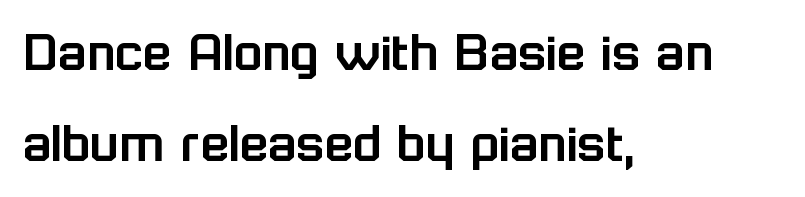
Q: Is the text italic (slanted)? A: No, it is upright.
Q: Is the typeface a serif or a sans-serif typeface? A: Sans-serif.
Q: Is the text underlined? A: No.
Q: How is the paragraph aligned? A: Left-aligned.
Q: Is the spacing between letters normal or unusually wide? A: Normal.
Q: Is the spacing between lines tight, normal or loose? A: Normal.
Q: Width (condensed, normal, or wide)? A: Normal.
Q: Stroke contrast? A: Low.
Q: x-height? A: Medium.
Q: Monospaced? A: No.
